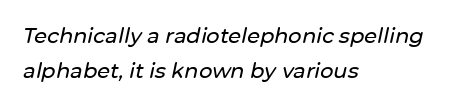
Q: Is the text italic (slanted)? A: Yes, it leans right by about 12 degrees.
Q: Is the text underlined? A: No.
Q: How is the paragraph aligned? A: Left-aligned.
Q: Is the spacing between letters normal or unusually wide? A: Normal.
Q: Is the spacing between lines tight, normal or loose? A: Normal.
